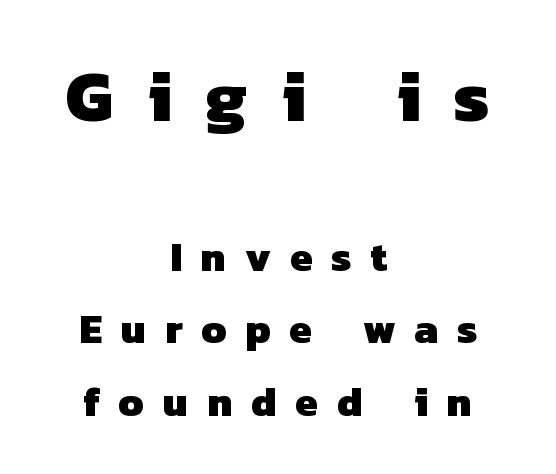
{"serif": "no", "bold": "yes", "weight": "heavy", "width": "normal", "stroke_contrast": "low", "x_height": "medium", "monospaced": "no", "underline": "no", "align": "center", "line_spacing_ratio": 1.76, "letter_spacing": "wide", "letter_spacing_em": 0.46, "larger_block": "first", "size_ratio": 1.76, "glyph_px": 72}
